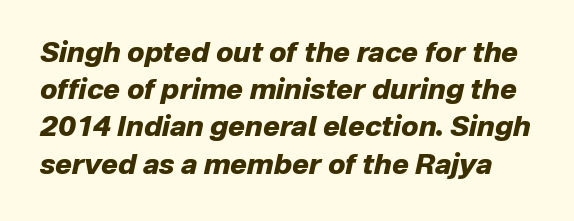
The image shows 28 px heavy type, italic (leaning right); set normal line spacing (1.33x), normal letter spacing, not underlined; low stroke contrast and a medium x-height.
